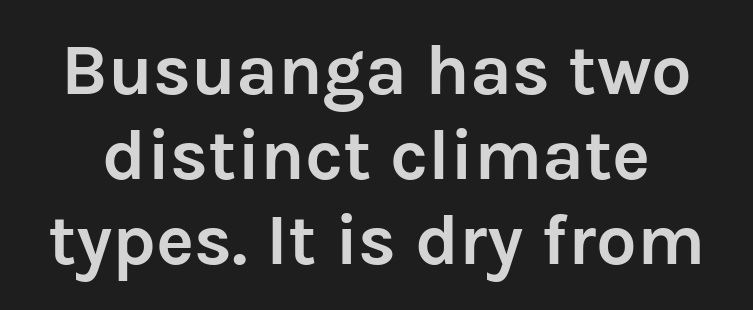
The image shows 72 px semibold sans-serif type, upright; set line spacing 1.18x, normal letter spacing, not underlined; low stroke contrast and a medium x-height.
